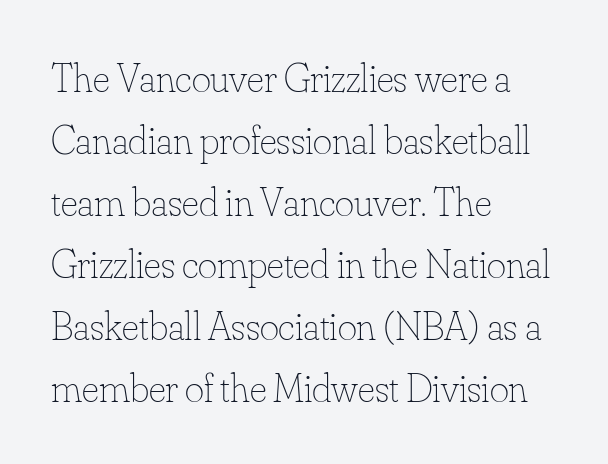
{"italic": "no", "bold": "no", "weight": "thin", "width": "normal", "stroke_contrast": "low", "x_height": "small", "monospaced": "no", "underline": "no", "align": "left", "line_spacing": "normal", "line_spacing_ratio": 1.51, "letter_spacing": "normal", "letter_spacing_em": 0.0, "glyph_px": 41}
